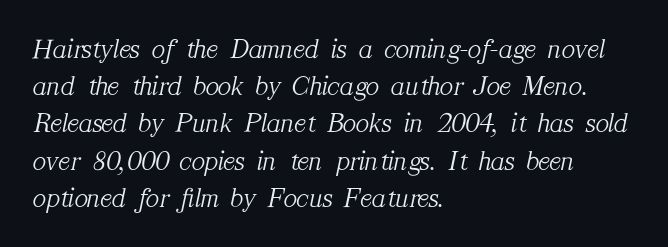
The image shows 28 px light serif type, italic (leaning right); set left-aligned, normal line spacing (1.33x), normal letter spacing, not underlined; medium stroke contrast and a medium x-height.
